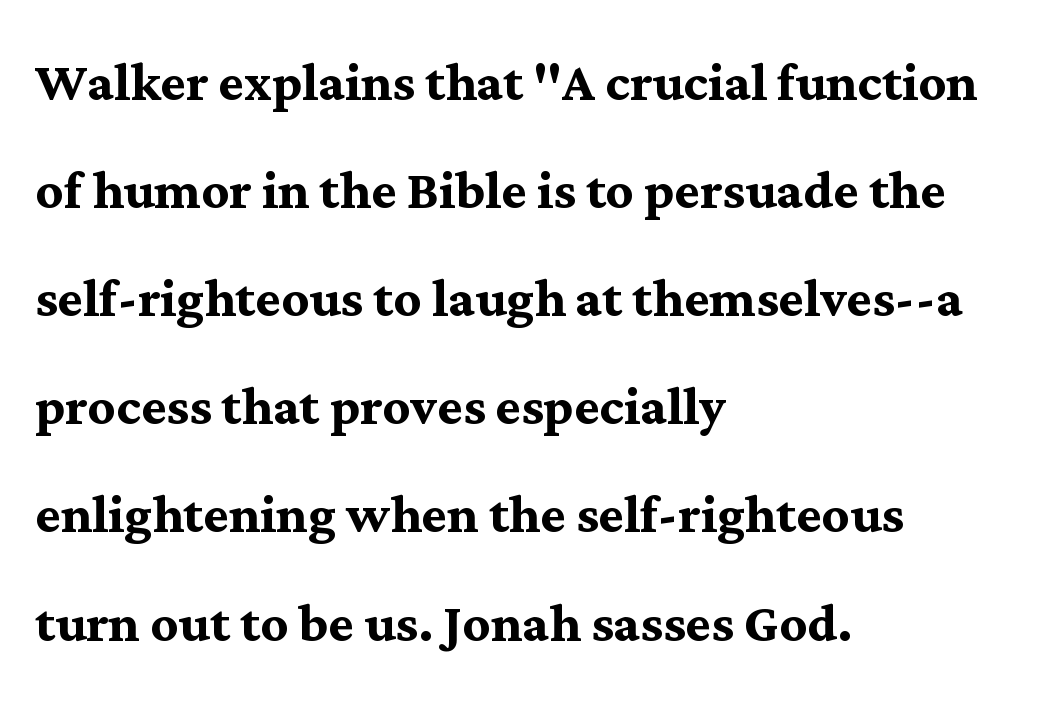
The space directly below the letters is spotless. Little horizontal feet cap the strokes, marking this as serif type. Compared with typical body copy, the letter spacing here is the same. Every character sits straight up, as roman type does. Layout note: lines flush left.
